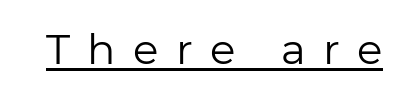
{"serif": "no", "italic": "no", "bold": "no", "weight": "regular", "width": "normal", "stroke_contrast": "low", "x_height": "medium", "monospaced": "no", "underline": "yes", "letter_spacing": "wide", "letter_spacing_em": 0.41, "glyph_px": 42}
